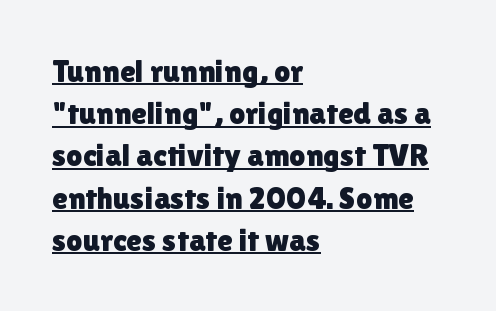
{"serif": "no", "italic": "no", "width": "normal", "x_height": "medium", "monospaced": "no", "underline": "yes", "align": "left", "line_spacing": "normal", "line_spacing_ratio": 1.32, "letter_spacing": "normal", "letter_spacing_em": 0.0, "glyph_px": 32}
